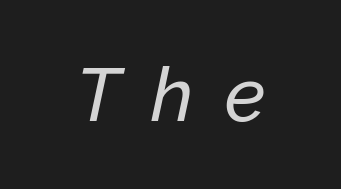
The image shows 75 px text type, italic (leaning right); set unusually wide letter spacing (+0.42 em), not underlined; low stroke contrast and a medium x-height.
